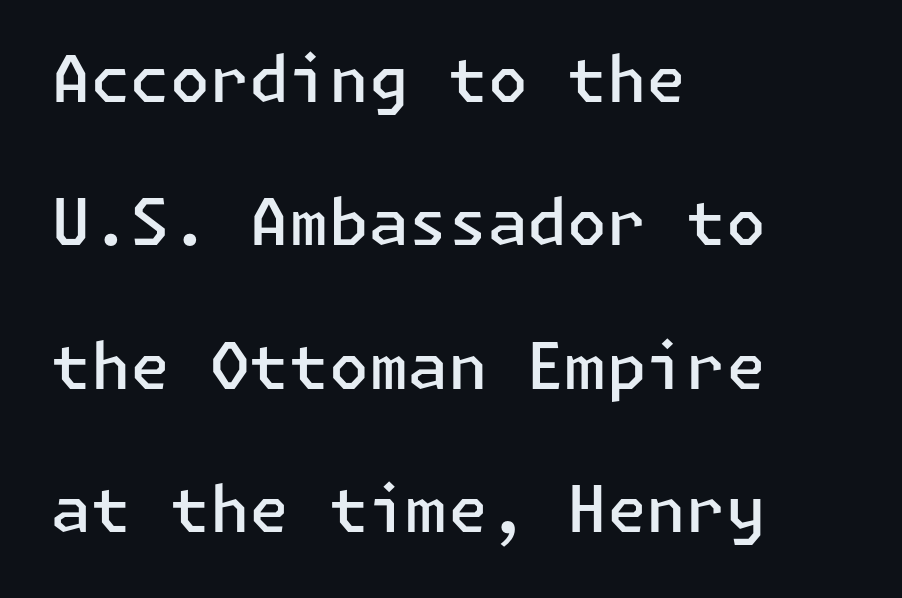
The image shows 64 px semibold sans-serif type, upright; set left-aligned, loose line spacing (2.24x), normal letter spacing, not underlined; low stroke contrast and a medium x-height.
